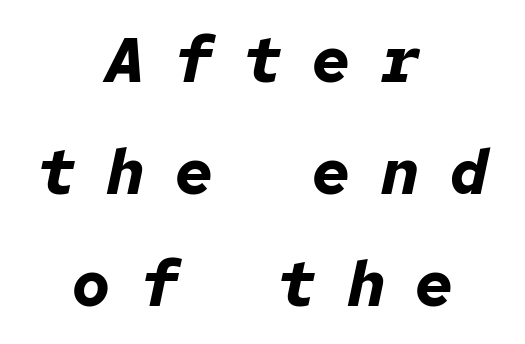
The image shows 63 px bold type, italic (leaning right), monospaced; set centered, line spacing 1.78x, unusually wide letter spacing (+0.49 em), not underlined; low stroke contrast and a medium x-height.
